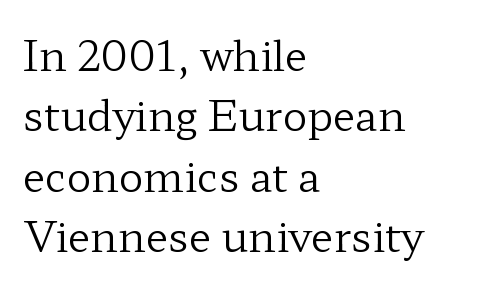
Layout note: lines flush left. Tall strokes in this sample are plumb rather than angled. Bare-footed words on every line. Between one letter and the next there's only the usual sliver of space. Honestly, the row spacing looks completely unremarkable. The passage shown is typed in a proportional face where columns would drift.
